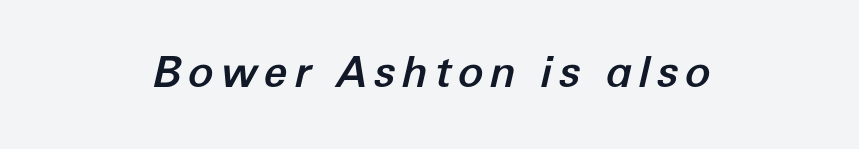
{"italic": "yes", "lean": "right", "slant_degrees": 12, "width": "normal", "stroke_contrast": "low", "x_height": "medium", "monospaced": "no", "underline": "no", "align": "center", "glyph_px": 43}
